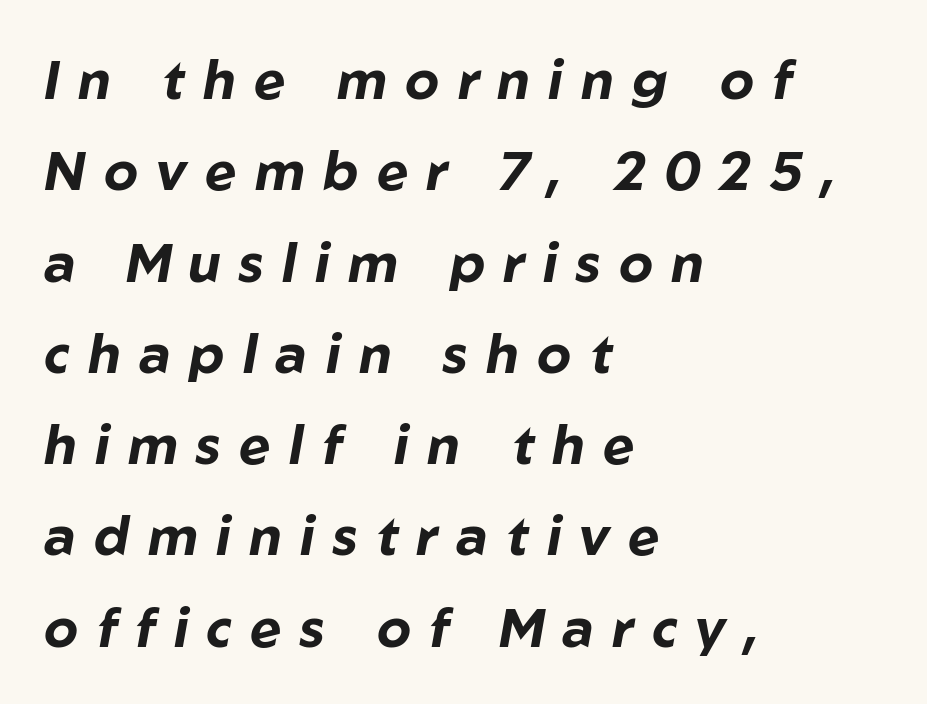
{"italic": "yes", "lean": "right", "slant_degrees": 10, "bold": "yes", "weight": "bold", "width": "normal", "stroke_contrast": "low", "x_height": "medium", "monospaced": "no", "underline": "no", "align": "left", "line_spacing": "normal", "line_spacing_ratio": 1.69, "letter_spacing": "wide", "letter_spacing_em": 0.34, "glyph_px": 54}
